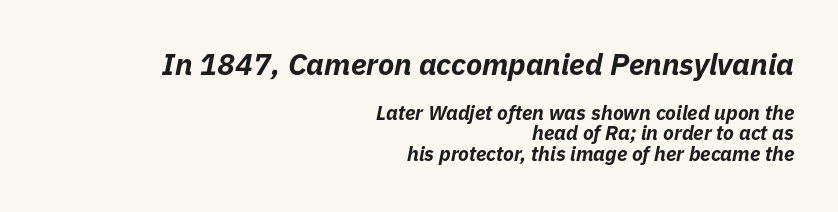
Spacing verdict: proportional, widths tailored to each character. These lines stack with their right ends in a neat column. Caption: upper text group enlarged, lower text group reduced. The passage shown has conventional tracking throughout.
